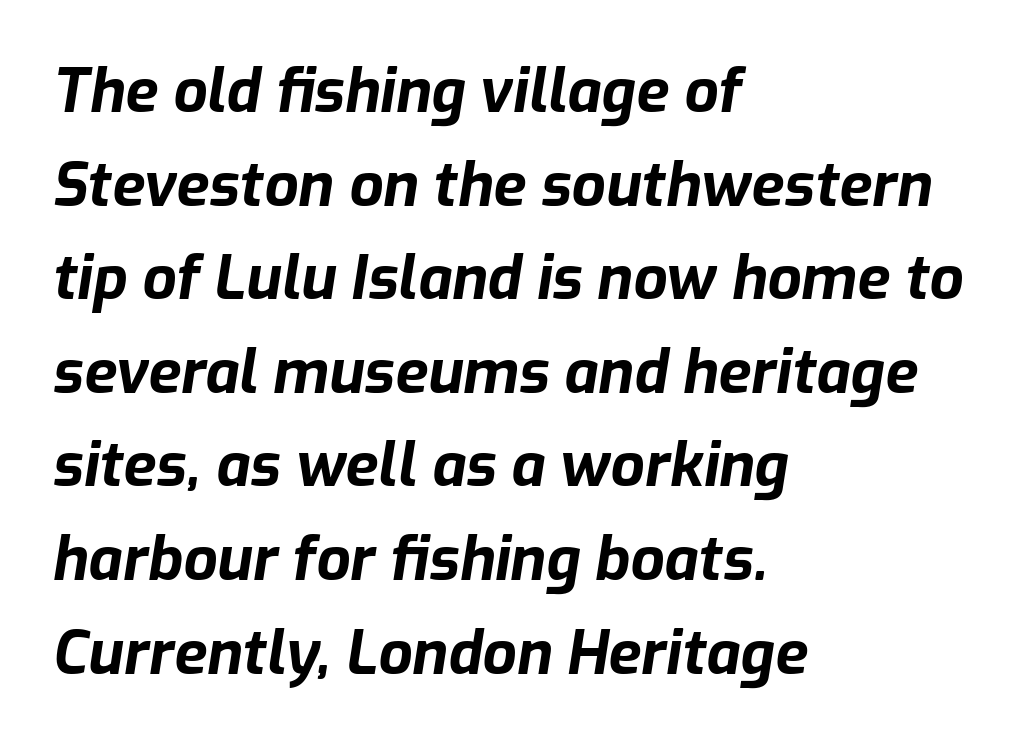
Q: Is the text bold? A: Yes.
Q: Is the text italic (slanted)? A: Yes, it leans right by about 9 degrees.
Q: Is the text underlined? A: No.
Q: How is the paragraph aligned? A: Left-aligned.
Q: Is the spacing between letters normal or unusually wide? A: Normal.
Q: Is the spacing between lines tight, normal or loose? A: Normal.
Q: Width (condensed, normal, or wide)? A: Normal.
Q: Stroke contrast? A: Low.
Q: x-height? A: Medium.
Q: Monospaced? A: No.
